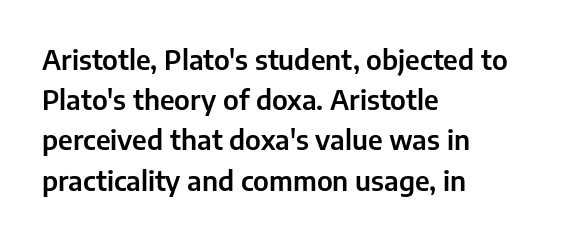
{"italic": "no", "underline": "no", "align": "left", "line_spacing": "normal", "line_spacing_ratio": 1.49, "letter_spacing": "normal", "letter_spacing_em": 0.0, "glyph_px": 27}
